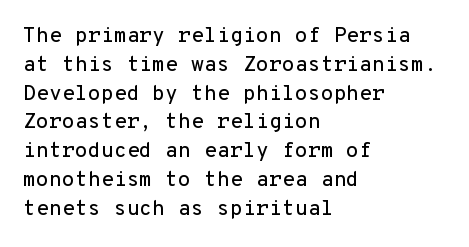
The compositor pushed each line to the left boundary. The strip under each line holds only bare page. When letters stand straight like this, we call the style roman or upright. Letter spacing: default. In terms of leading, this rendering sits right in the middle.
